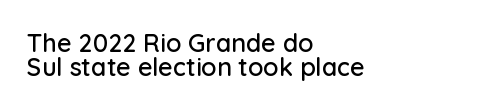
{"italic": "no", "underline": "no", "align": "left", "line_spacing": "tight", "line_spacing_ratio": 0.97, "letter_spacing": "normal", "letter_spacing_em": 0.0, "glyph_px": 25}
